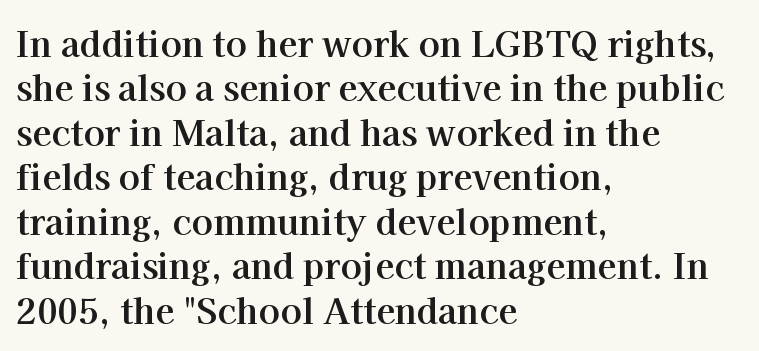
The specimen reads as upright at a glance. Quick note: interline space is typical. The letters carry serifs — small finishing strokes at the ends of their stems. Do the characters align in a grid? No, the font is proportional. Descenders hang freely into open space. The passage shown has conventional tracking throughout.
